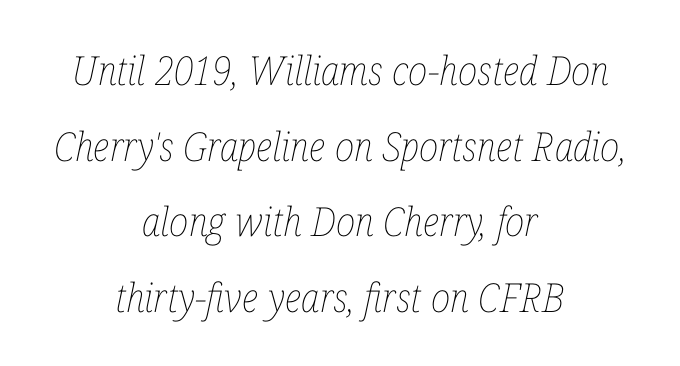
{"italic": "yes", "lean": "right", "slant_degrees": 12, "bold": "no", "weight": "thin", "width": "condensed", "stroke_contrast": "low", "x_height": "medium", "monospaced": "no", "underline": "no", "align": "center", "line_spacing_ratio": 1.89, "letter_spacing": "normal", "letter_spacing_em": 0.0, "glyph_px": 40}
